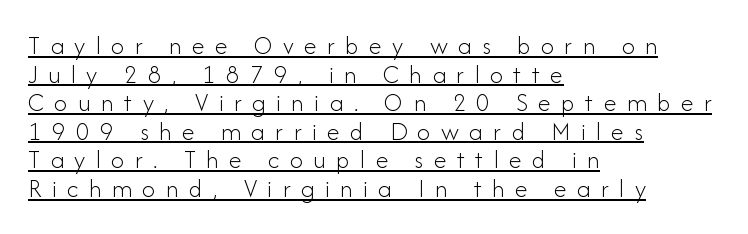
Q: Is the text bold? A: No.
Q: Is the text italic (slanted)? A: No, it is upright.
Q: Is the text underlined? A: Yes.
Q: How is the paragraph aligned? A: Left-aligned.
Q: Is the spacing between letters normal or unusually wide? A: Unusually wide.
Q: Is the spacing between lines tight, normal or loose? A: Tight.
